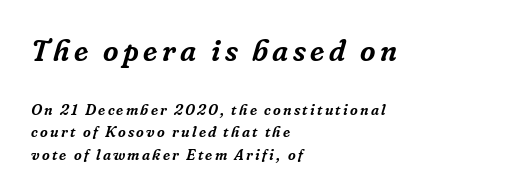
Q: Is the text italic (slanted)? A: Yes, it leans right by about 16 degrees.
Q: Is the typeface a serif or a sans-serif typeface? A: Serif.
Q: Is the text underlined? A: No.
Q: How is the paragraph aligned? A: Left-aligned.
Q: Is the spacing between lines tight, normal or loose? A: Normal.
Q: Which block of text is set in a larger size, the first (top) or the second (bottom)? A: The first (top) one.
Q: Width (condensed, normal, or wide)? A: Normal.
Q: Stroke contrast? A: Low.
Q: x-height? A: Medium.
Q: Monospaced? A: No.
